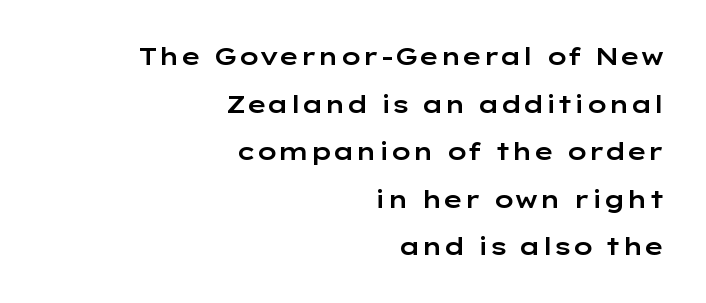
Posture: upright roman. The foot of each line stays bare and open. The passage is arranged like a letterhead date or caption credit — flush right. Each word holds together tightly as a unit, with standard inter-letter gaps. The block of text is sparse from top to bottom, with ample space between rows.
